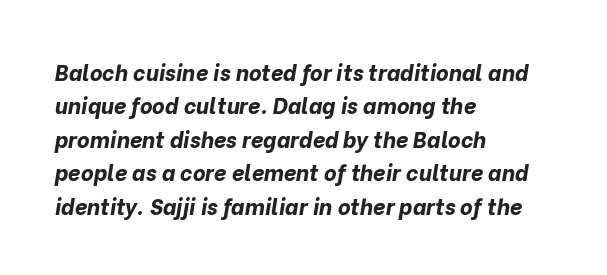
Q: Is the text bold? A: Yes.
Q: Is the text italic (slanted)? A: Yes, it leans right by about 10 degrees.
Q: Is the text underlined? A: No.
Q: How is the paragraph aligned? A: Left-aligned.
Q: Is the spacing between letters normal or unusually wide? A: Normal.
Q: Is the spacing between lines tight, normal or loose? A: Normal.
